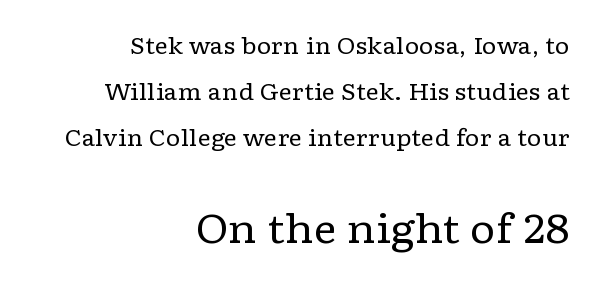
Q: Is the text bold? A: No.
Q: Is the text italic (slanted)? A: No, it is upright.
Q: Is the typeface a serif or a sans-serif typeface? A: Serif.
Q: Is the text underlined? A: No.
Q: How is the paragraph aligned? A: Right-aligned.
Q: Is the spacing between letters normal or unusually wide? A: Normal.
Q: Is the spacing between lines tight, normal or loose? A: Loose.
Q: Which block of text is set in a larger size, the first (top) or the second (bottom)? A: The second (bottom) one.
Q: Width (condensed, normal, or wide)? A: Wide.
Q: Stroke contrast? A: Low.
Q: x-height? A: Medium.
Q: Monospaced? A: No.
